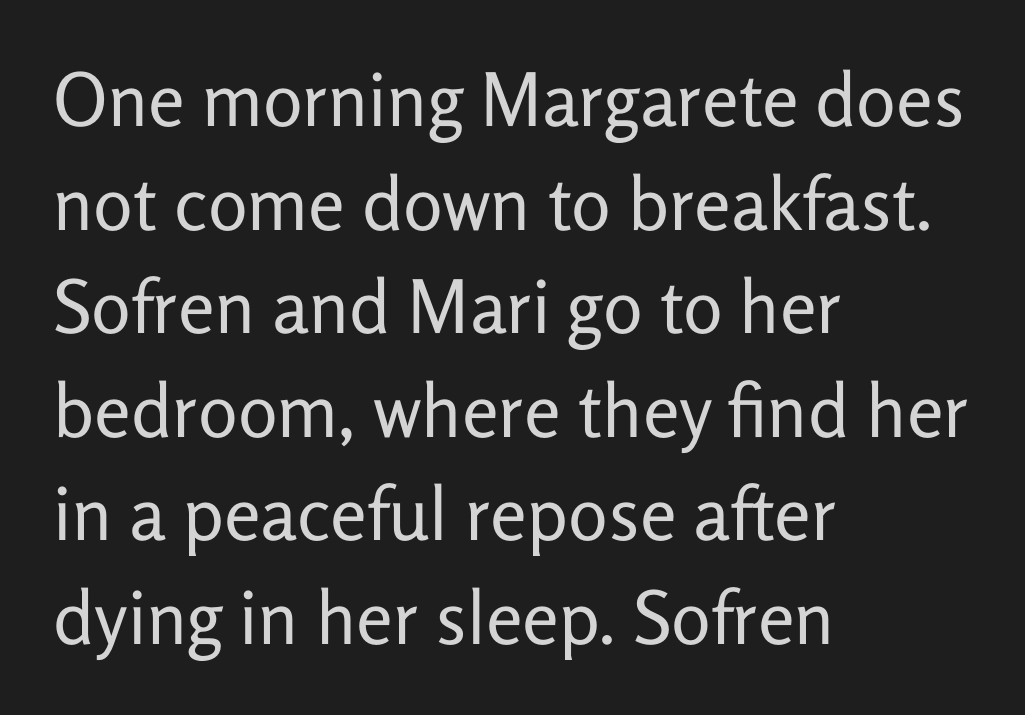
Italic? Not at all — the glyphs are vertical. The rendering anchors every line to the left-hand side. Letter spacing: default. Whoever set this chose a conventional vertical rhythm.
